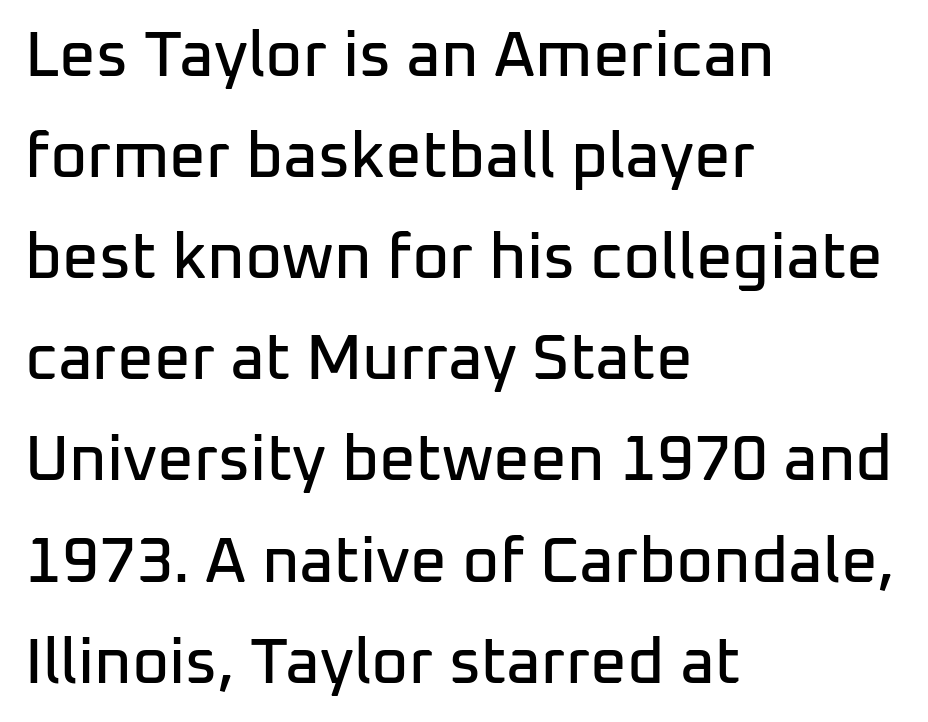
The image shows 64 px sans-serif type, upright; set left-aligned, normal line spacing (1.58x), normal letter spacing, not underlined; low stroke contrast and a medium x-height.
